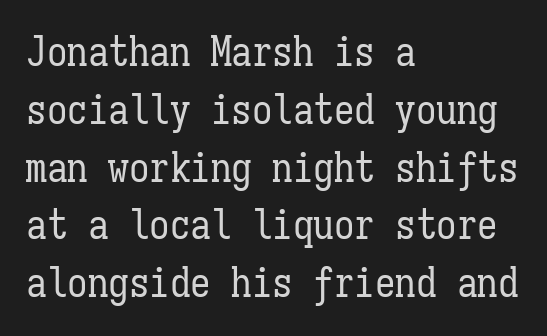
Q: Is the text bold? A: No.
Q: Is the text italic (slanted)? A: No, it is upright.
Q: Is the text underlined? A: No.
Q: How is the paragraph aligned? A: Left-aligned.
Q: Is the spacing between letters normal or unusually wide? A: Normal.
Q: Is the spacing between lines tight, normal or loose? A: Normal.
Q: Width (condensed, normal, or wide)? A: Condensed.
Q: Stroke contrast? A: Low.
Q: x-height? A: Medium.
Q: Monospaced? A: Yes.
